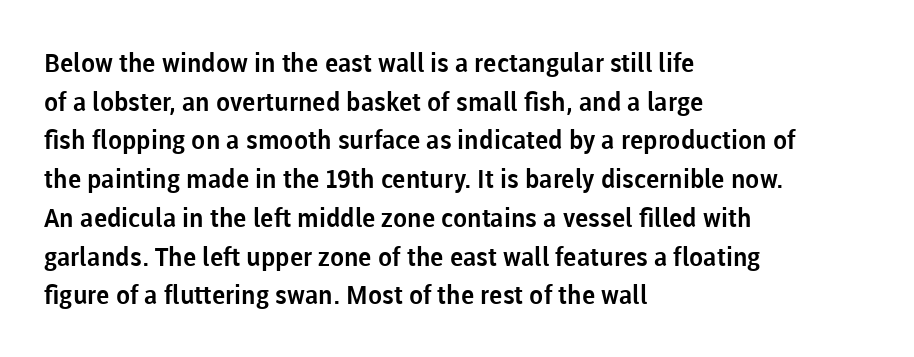
{"italic": "no", "underline": "no", "align": "left", "line_spacing": "normal", "line_spacing_ratio": 1.49, "letter_spacing": "normal", "letter_spacing_em": 0.0, "glyph_px": 26}
